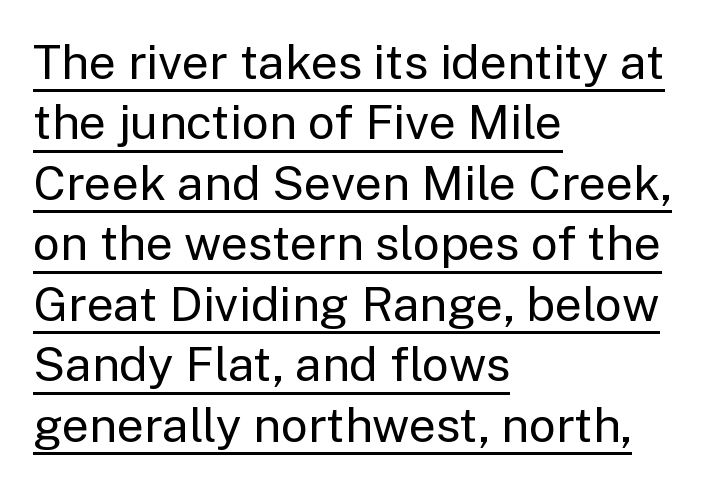
Q: Is the text bold? A: No.
Q: Is the text italic (slanted)? A: No, it is upright.
Q: Is the typeface a serif or a sans-serif typeface? A: Sans-serif.
Q: Is the text underlined? A: Yes.
Q: How is the paragraph aligned? A: Left-aligned.
Q: Is the spacing between letters normal or unusually wide? A: Normal.
Q: Is the spacing between lines tight, normal or loose? A: Normal.
Q: Width (condensed, normal, or wide)? A: Normal.
Q: Stroke contrast? A: Low.
Q: x-height? A: Medium.
Q: Monospaced? A: No.
